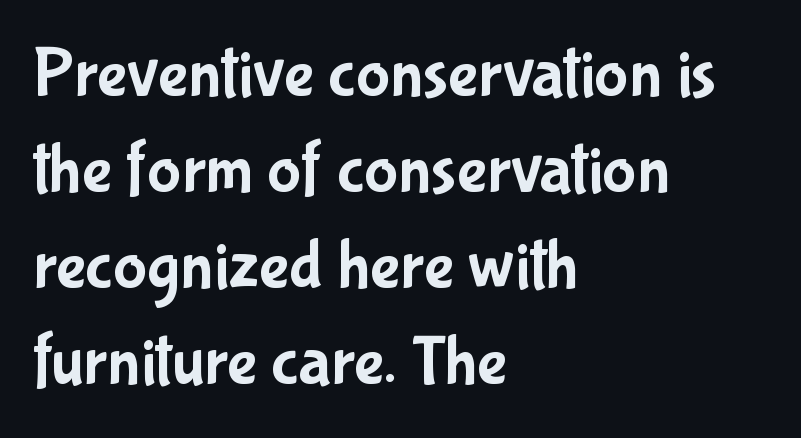
One glance says typical: line gaps are just what's usual. Varying glyph widths throughout — classic text-font behaviour. You can tell it's not italic because the verticals are truly vertical. You can tell from the bare stems that sans-serif type was used.
